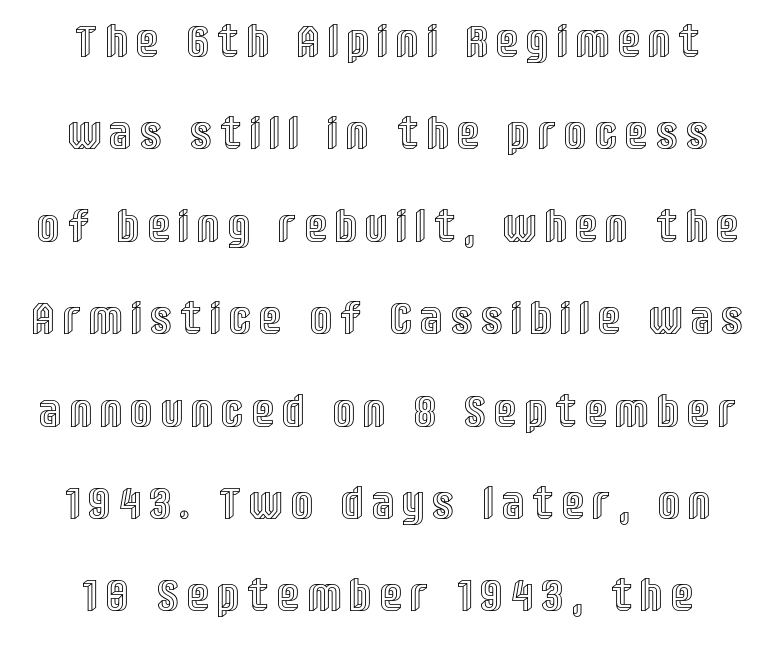
The image shows 44 px condensed type, upright; set loose line spacing (2.1x), unusually wide letter spacing (+0.26 em), not underlined; a large x-height.
